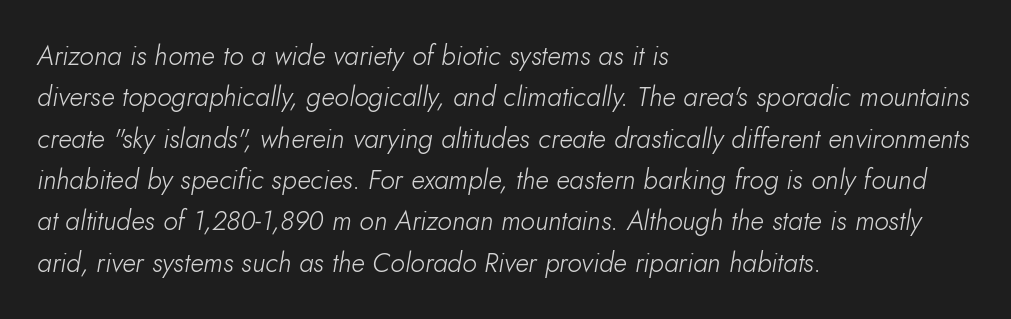
The image shows 27 px text type, italic (leaning right); set left-aligned, normal line spacing (1.53x), normal letter spacing, not underlined.
